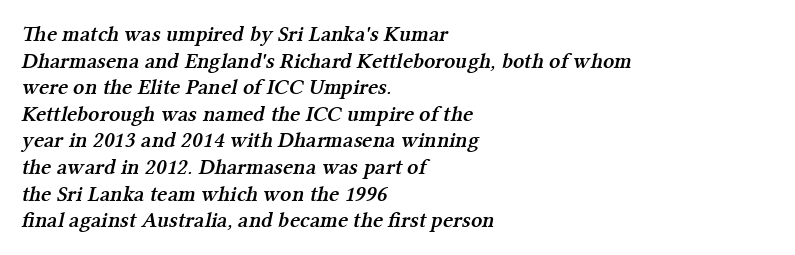
The image shows 22 px text type; set left-aligned, line spacing 1.21x, normal letter spacing, not underlined.
